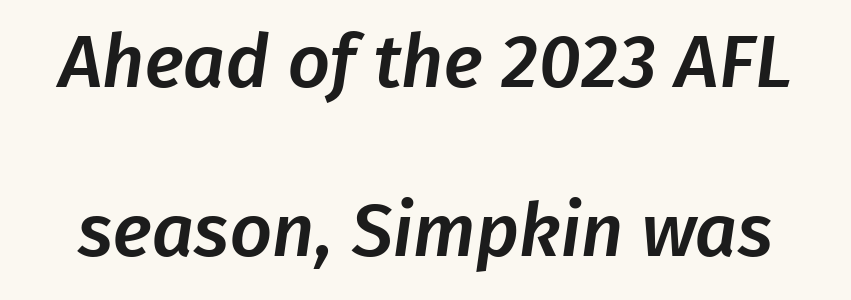
Between one letter and the next there's only the usual sliver of space. Regarding leading, the lines here are spaced well apart. Regarding serifs, this sample does without them. The glyphs are unaccompanied by any horizontal stroke below them.
